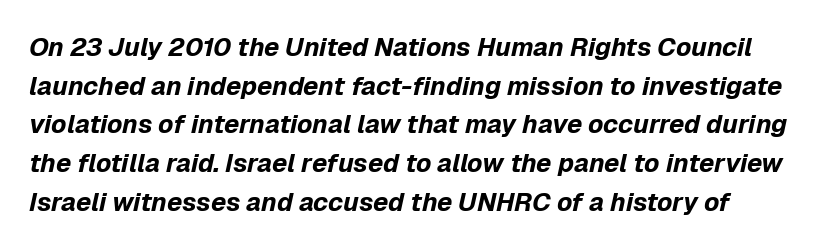
Stroke thickness is high; the sample reads as a true bold. Regarding leading, the lines here are spaced in the standard way. Tracking here is standard; glyphs follow each other at the usual distance. Each row of text sits above clean, open space. Emphasis-style slanted type is in use.
